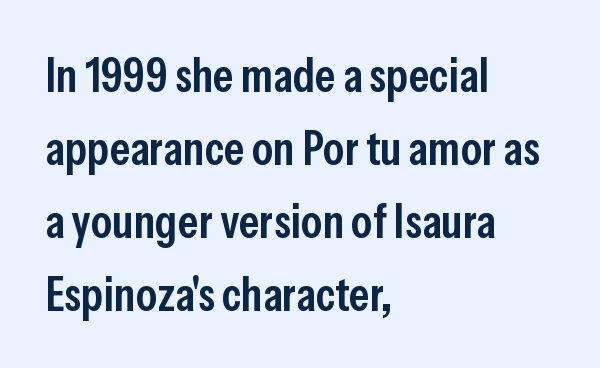
These lines keep a tight, regular rhythm from letter to letter. Looks like regular typesetting: each glyph gets only the width it needs. As a designer I'd log this as weight 600, semibold. No feet cap the strokes, marking this as sans-serif type. Honestly, there is no underline to notice here at all.
